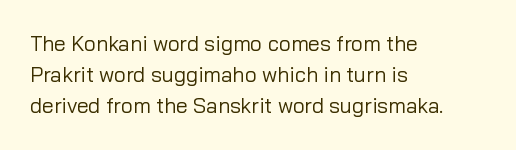
{"italic": "no", "bold": "no", "underline": "no", "align": "left", "line_spacing": "normal", "line_spacing_ratio": 1.48, "letter_spacing": "normal", "letter_spacing_em": 0.0, "glyph_px": 21}
